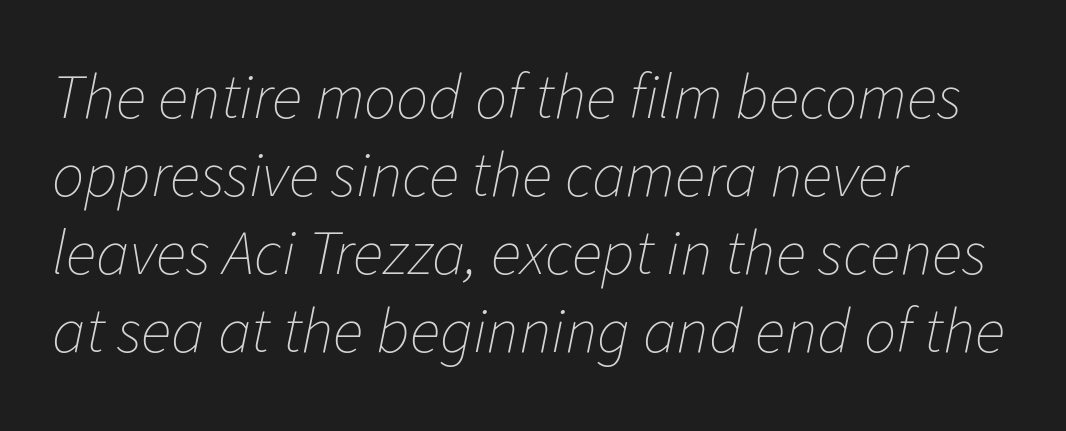
The image shows 64 px thin type, italic (leaning right); set left-aligned, line spacing 1.22x, normal letter spacing, not underlined; low stroke contrast and a medium x-height.
